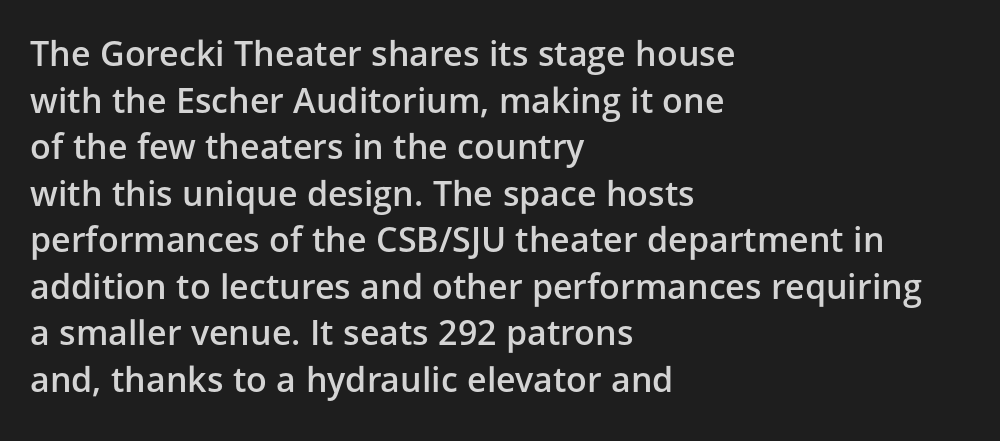
{"serif": "no", "italic": "no", "bold": "semi", "weight": "semibold", "width": "normal", "stroke_contrast": "low", "x_height": "medium", "monospaced": "no", "underline": "no", "align": "left", "line_spacing": "normal", "line_spacing_ratio": 1.37, "letter_spacing": "normal", "letter_spacing_em": 0.0, "glyph_px": 34}
